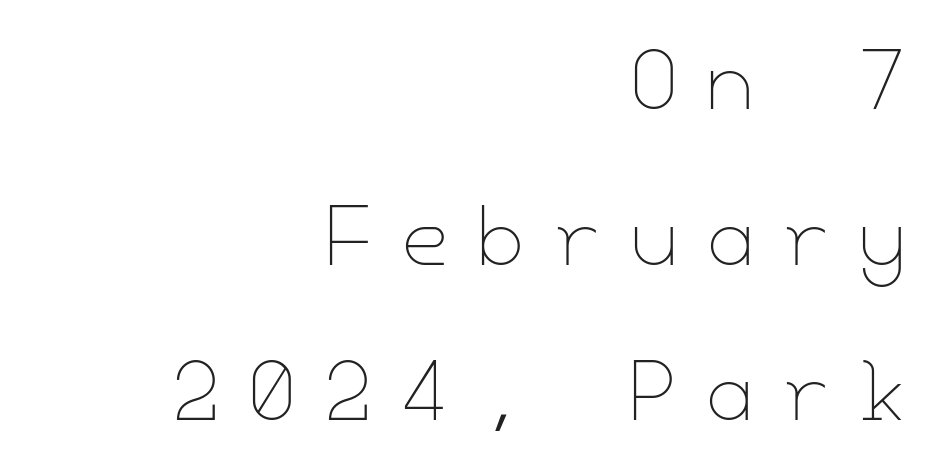
Horizontal alignment here is rightward, an uncommon choice for prose. Check under the words: just untouched page. Rows of type keep a wide berth in the vertical direction. Heft: none added — not bold. Tall strokes in this sample are plumb rather than angled.
